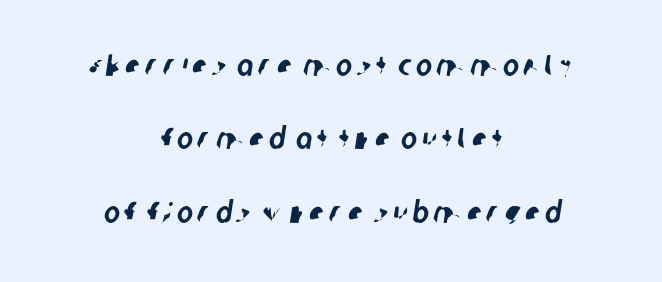
Q: Is the typeface a serif or a sans-serif typeface? A: Sans-serif.
Q: Is the text underlined? A: No.
Q: How is the paragraph aligned? A: Centered.
Q: Is the spacing between lines tight, normal or loose? A: Loose.
Q: Width (condensed, normal, or wide)? A: Condensed.
Q: Stroke contrast? A: Low.
Q: x-height? A: Large.
Q: Monospaced? A: No.
